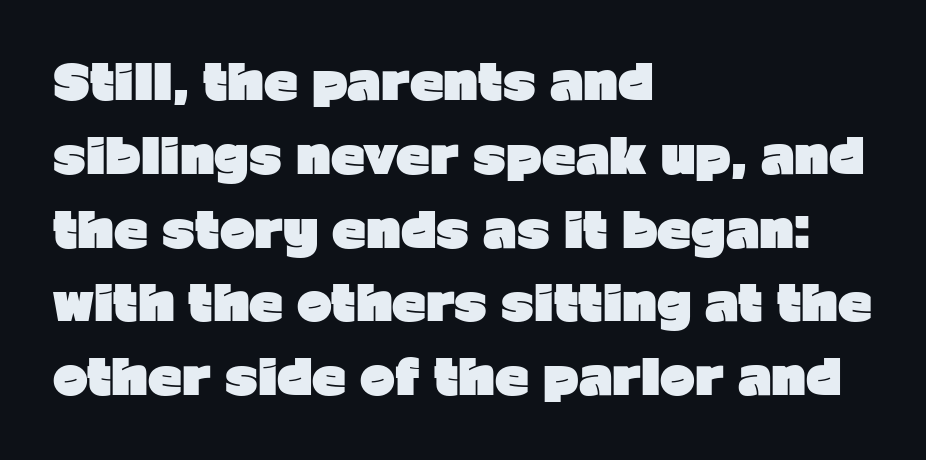
The image shows 47 px heavy sans-serif type, upright; set left-aligned, normal line spacing (1.57x), normal letter spacing, not underlined; low stroke contrast and a medium x-height.
